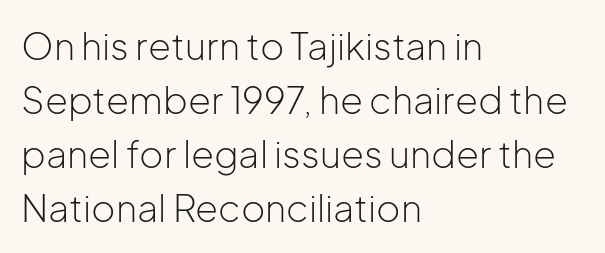
Q: Is the text bold? A: No.
Q: Is the text italic (slanted)? A: No, it is upright.
Q: Is the typeface a serif or a sans-serif typeface? A: Sans-serif.
Q: Is the text underlined? A: No.
Q: How is the paragraph aligned? A: Left-aligned.
Q: Is the spacing between letters normal or unusually wide? A: Normal.
Q: Is the spacing between lines tight, normal or loose? A: Normal.
Q: Width (condensed, normal, or wide)? A: Normal.
Q: Stroke contrast? A: Low.
Q: x-height? A: Medium.
Q: Monospaced? A: No.
